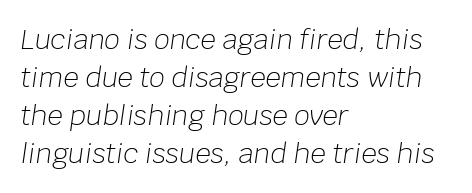
The image shows 27 px text type, italic (leaning right); set left-aligned, normal line spacing (1.41x), normal letter spacing, not underlined.
